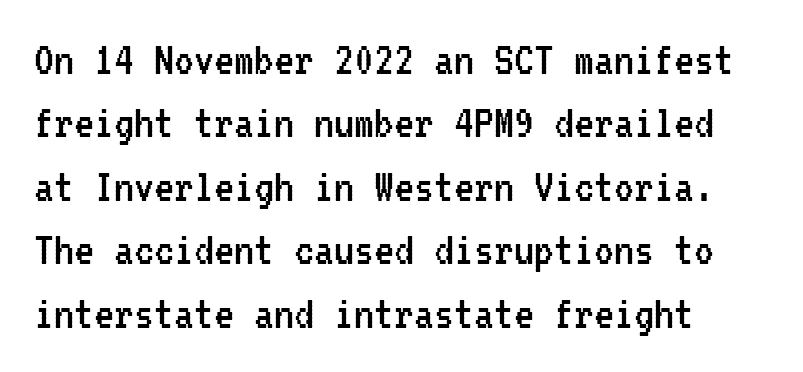
{"serif": "no", "italic": "no", "bold": "no", "weight": "regular", "width": "condensed", "stroke_contrast": "low", "x_height": "medium", "monospaced": "yes", "underline": "no", "align": "left", "line_spacing": "normal", "line_spacing_ratio": 1.27, "letter_spacing": "normal", "letter_spacing_em": 0.0, "glyph_px": 50}
